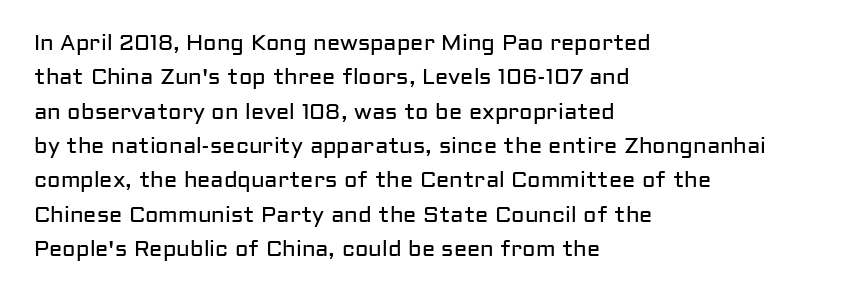
The specimen reads as upright at a glance. Is the stroke heavy? The answer is a plain regular-or-lighter. Clear beneath every line of the passage. Notice how descenders clear the ascenders below comfortably — that's standard leading.
